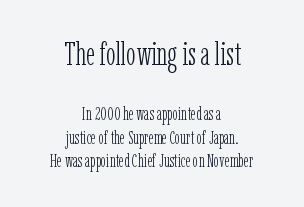
Q: Is the text bold? A: No.
Q: Is the text italic (slanted)? A: No, it is upright.
Q: Is the typeface a serif or a sans-serif typeface? A: Serif.
Q: Is the text underlined? A: No.
Q: How is the paragraph aligned? A: Centered.
Q: Is the spacing between letters normal or unusually wide? A: Normal.
Q: Is the spacing between lines tight, normal or loose? A: Normal.
Q: Which block of text is set in a larger size, the first (top) or the second (bottom)? A: The first (top) one.
Q: Width (condensed, normal, or wide)? A: Condensed.
Q: Stroke contrast? A: Low.
Q: x-height? A: Medium.
Q: Monospaced? A: No.
